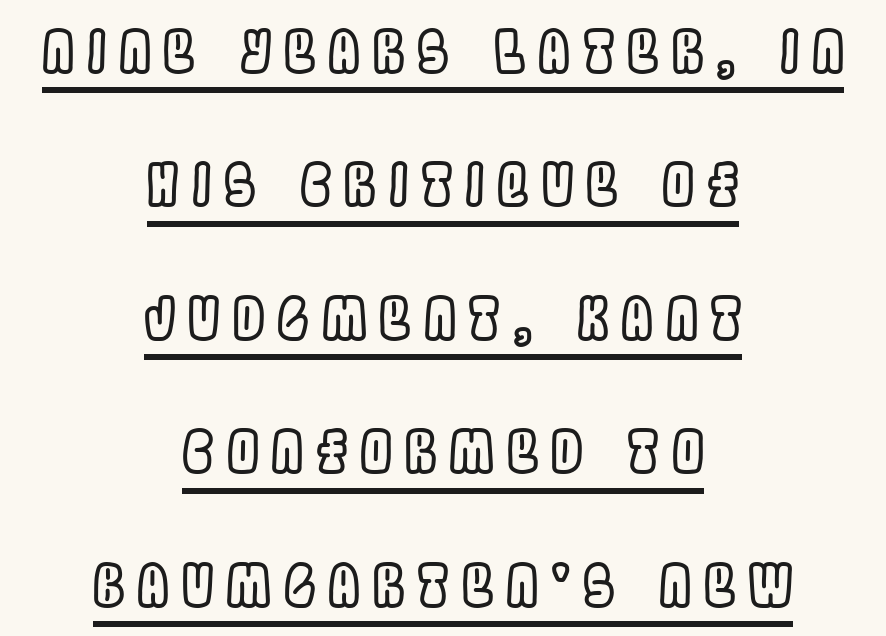
{"italic": "no", "width": "condensed", "x_height": "large", "monospaced": "no", "underline": "yes", "align": "center", "line_spacing": "loose", "line_spacing_ratio": 2.34, "letter_spacing": "wide", "letter_spacing_em": 0.22, "glyph_px": 57}
